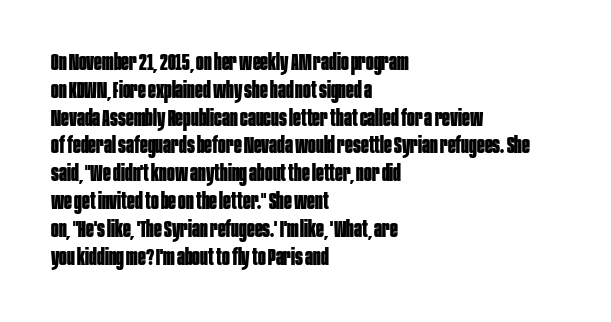
Short and long lines alike share a common starting point at left. Unlike italic type, these characters show no tilt at all. The passage shown is emphatically bold. The face used here is rendered with its standard letterfit. The space beneath each line is pristine and unruled.
